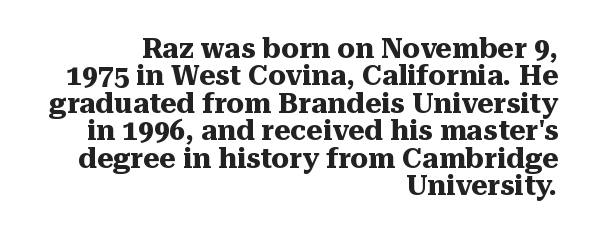
Q: Is the text bold? A: Yes.
Q: Is the text italic (slanted)? A: No, it is upright.
Q: Is the typeface a serif or a sans-serif typeface? A: Serif.
Q: Is the text underlined? A: No.
Q: How is the paragraph aligned? A: Right-aligned.
Q: Is the spacing between letters normal or unusually wide? A: Normal.
Q: Is the spacing between lines tight, normal or loose? A: Tight.
Q: Width (condensed, normal, or wide)? A: Normal.
Q: Stroke contrast? A: Medium.
Q: x-height? A: Medium.
Q: Monospaced? A: No.
